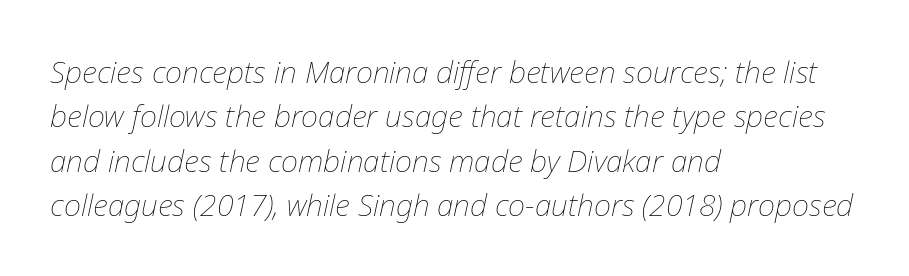
Nobody drew a line under any word here. Each word holds together tightly as a unit, with standard inter-letter gaps. Does the lettering tilt? It does — this is italic. Spacing verdict: proportional, widths tailored to each character. The face looks like a standard text weight, possibly lighter.
